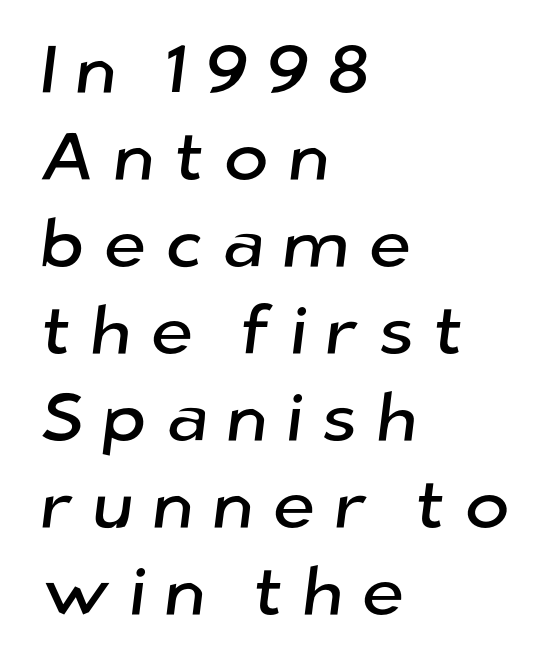
{"serif": "no", "width": "normal", "stroke_contrast": "low", "x_height": "medium", "monospaced": "no", "underline": "no", "align": "left", "line_spacing": "normal", "line_spacing_ratio": 1.28, "letter_spacing": "wide", "letter_spacing_em": 0.27, "glyph_px": 68}
